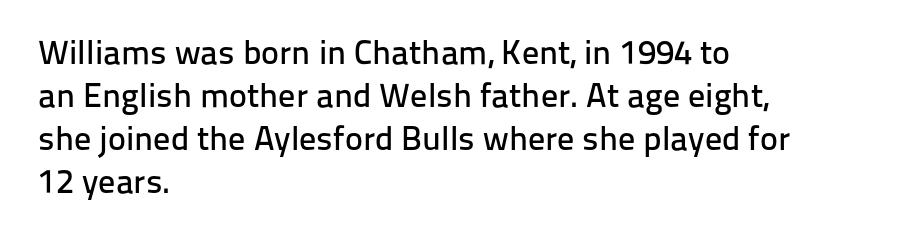
The strip under each line holds only bare page. No italicization has been applied; the sample stays upright. Leftover space on each line is placed entirely after the last word. The passage shown is typeset with a sans-serif family. Does the leading feel generous? No, just average. Character widths vary here, with narrow letters taking less room than wide ones.
